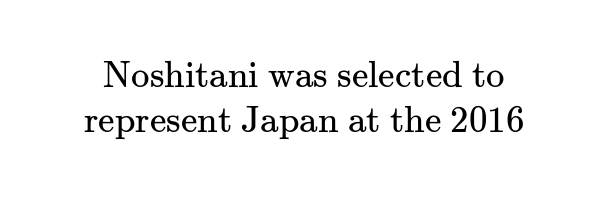
The image shows 37 px regular-weight serif type, upright; set line spacing 1.22x, normal letter spacing, not underlined; medium stroke contrast and a small x-height.
